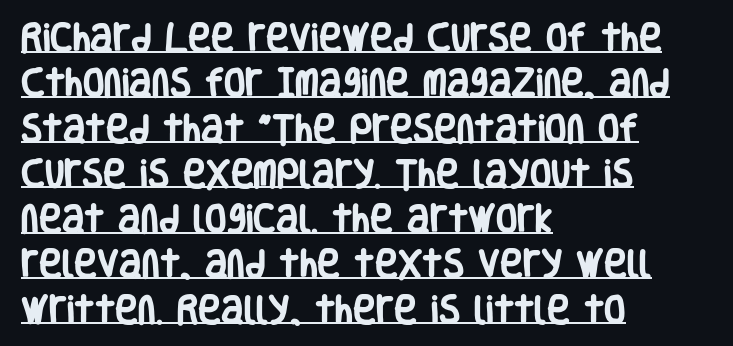
{"serif": "no", "italic": "no", "bold": "yes", "weight": "heavy", "width": "condensed", "stroke_contrast": "low", "x_height": "large", "monospaced": "no", "underline": "yes", "align": "left", "line_spacing": "normal", "line_spacing_ratio": 1.46, "letter_spacing": "normal", "letter_spacing_em": 0.0, "glyph_px": 31}
